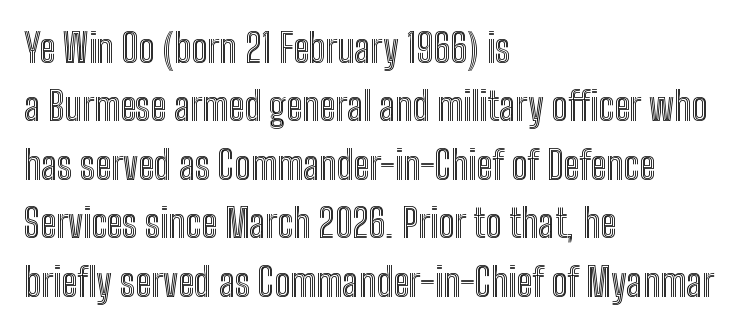
{"italic": "no", "width": "condensed", "x_height": "medium", "monospaced": "no", "underline": "no", "align": "left", "line_spacing": "normal", "line_spacing_ratio": 1.5, "letter_spacing": "normal", "letter_spacing_em": 0.0, "glyph_px": 39}
